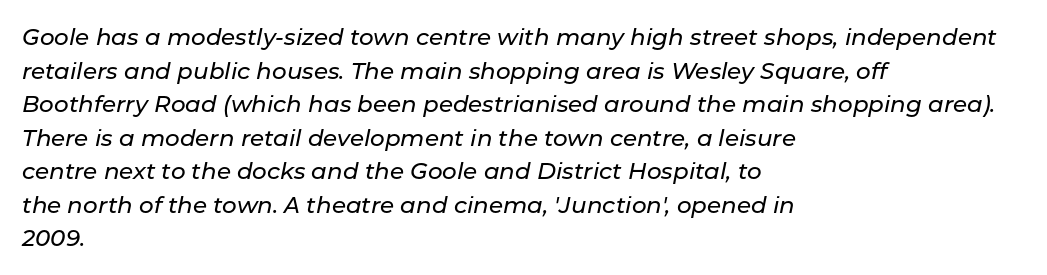
Q: Is the text italic (slanted)? A: Yes, it leans right by about 11 degrees.
Q: Is the text underlined? A: No.
Q: How is the paragraph aligned? A: Left-aligned.
Q: Is the spacing between letters normal or unusually wide? A: Normal.
Q: Is the spacing between lines tight, normal or loose? A: Normal.
